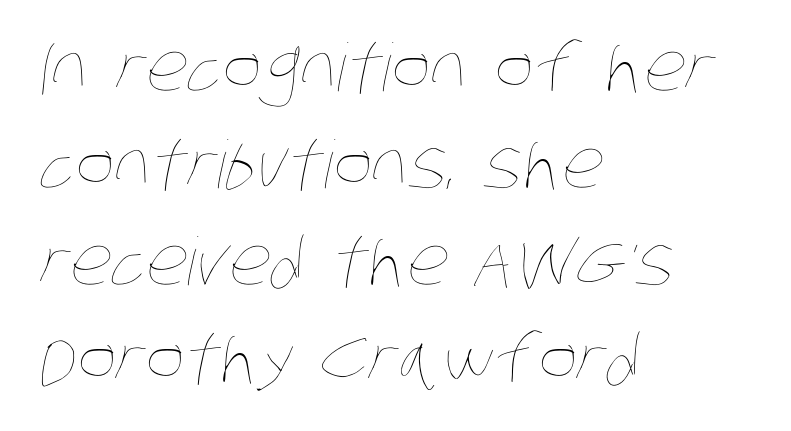
The image shows 66 px thin, condensed type; set left-aligned, normal line spacing (1.47x), normal letter spacing, not underlined; low stroke contrast and a large x-height.
